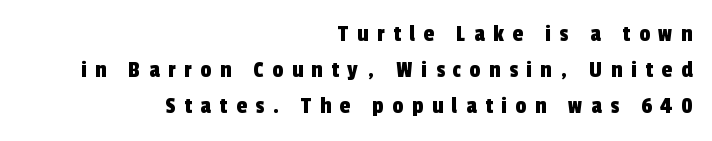
Someone cranked the tracking dial way up on this one. Evenly set lines give the paragraph a standard silhouette. Is the block centered? No — it sits flush against the right margin. Each row of text sits above clean, open space.
